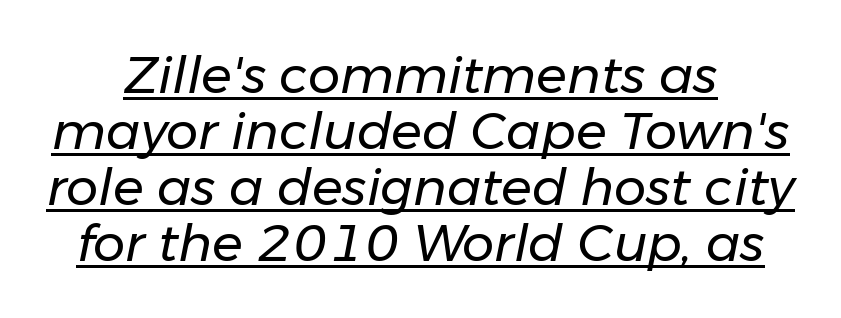
The compositor balanced each line on the midline. The gaps between neighbouring characters are ordinary and unremarkable. Successive baselines arrive quickly, one right under another. The strokes carry an ordinary text weight at most. Does the lettering tilt? It does — this is italic. Glance below the letters and you will spot a drawn line.
